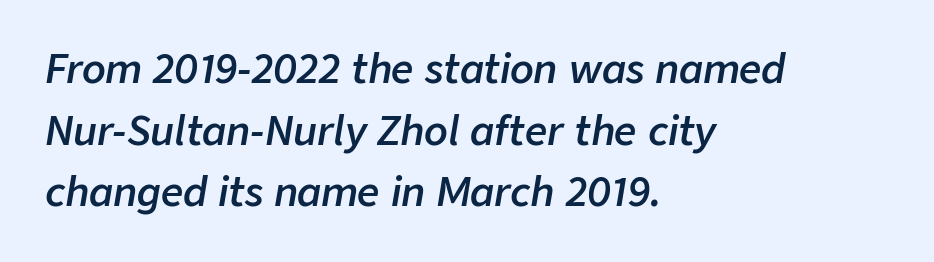
Its strokes are somewhat broadened, the hallmark of semibold type. Proportional: the letters do not fall into vertical columns. Nobody touched the tracking dial on this one. What's the leading like? Ordinary, nothing unusual. Slanted lettering throughout.
